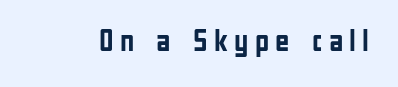
Q: Is the text bold? A: Yes.
Q: Is the text italic (slanted)? A: No, it is upright.
Q: Is the typeface a serif or a sans-serif typeface? A: Sans-serif.
Q: Is the text underlined? A: No.
Q: Is the spacing between letters normal or unusually wide? A: Unusually wide.
Q: Width (condensed, normal, or wide)? A: Condensed.
Q: Stroke contrast? A: Low.
Q: x-height? A: Medium.
Q: Monospaced? A: No.
